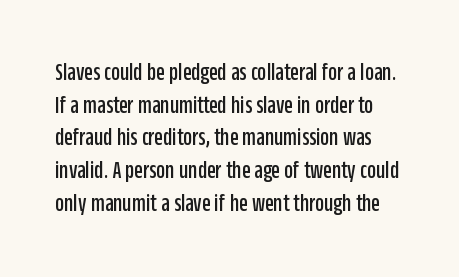
Tracking value appears to be zero — textbook default spacing. This rendering features lettering with no underline. Do the letters lean? They stand straight. Honestly, the row spacing looks completely unremarkable.
